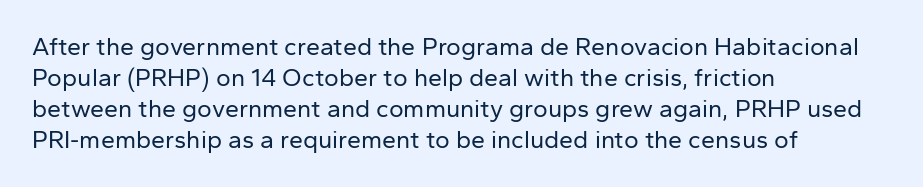
A light-to-regular cut is what we see here. Clear beneath every line of the passage. Vertical strokes here are truly vertical. The passage shown has conventional tracking throughout. Leftover space on each line is placed entirely after the last word.
